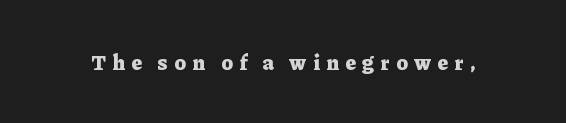
The image shows 21 px bold type, upright; set unusually wide letter spacing (+0.32 em), not underlined.
